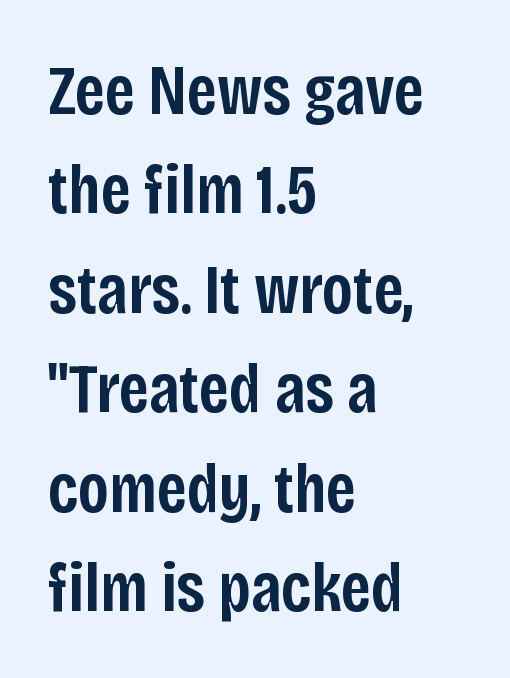
Nope, not italic — everything's standing straight. The letters advance in unequal steps, a hallmark of proportional type. Is the block centered? No — it sits flush against the left margin. These words are printed semibold, heavier than regular yet not bold. Compared with typical paragraphs, the rows here are spaced about the same. Nothing sits at the stroke ends, so this counts as sans-serif.
